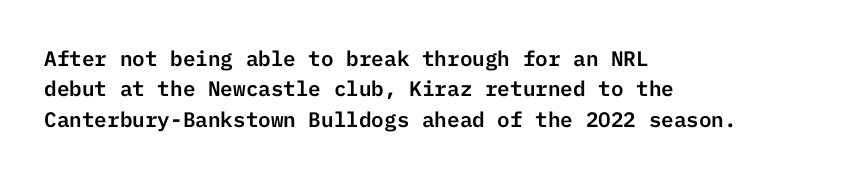
A bare baseline throughout the passage. This rendering uses left alignment, leaving the right contour irregular. Vertical strokes here are truly vertical. Glyph-to-glyph distance matches everyday printed text. If you measured baseline to baseline, you'd find a middling distance.
